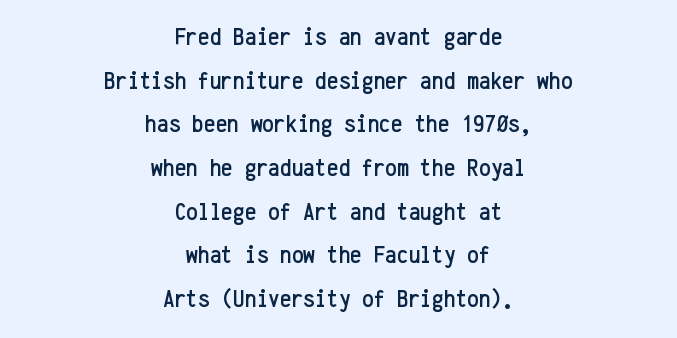
The image shows 26 px text type, upright; set centered, normal line spacing (1.68x), normal letter spacing, not underlined.
